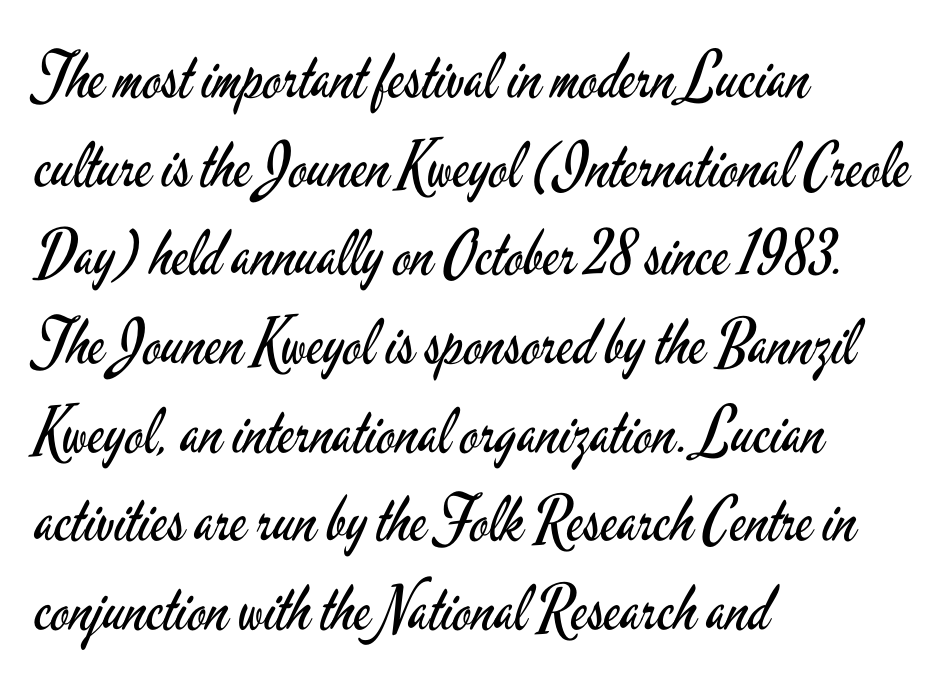
In terms of letterspacing, this is plain default setting. Teacher's note: observe the even left margin — that is flush-left alignment. Stem width sits at or under what a default text font uses. Bare-footed words on every line. The passage shown is typed in a proportional face where columns would drift.
